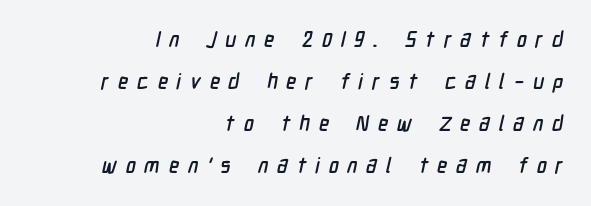
The type is letterspaced generously, with wide tracking. Honestly, there is no underline to notice here at all. Widely set lines give the paragraph a tall, airy silhouette. Teacher's note: observe the even right margin — that is flush-right alignment.
